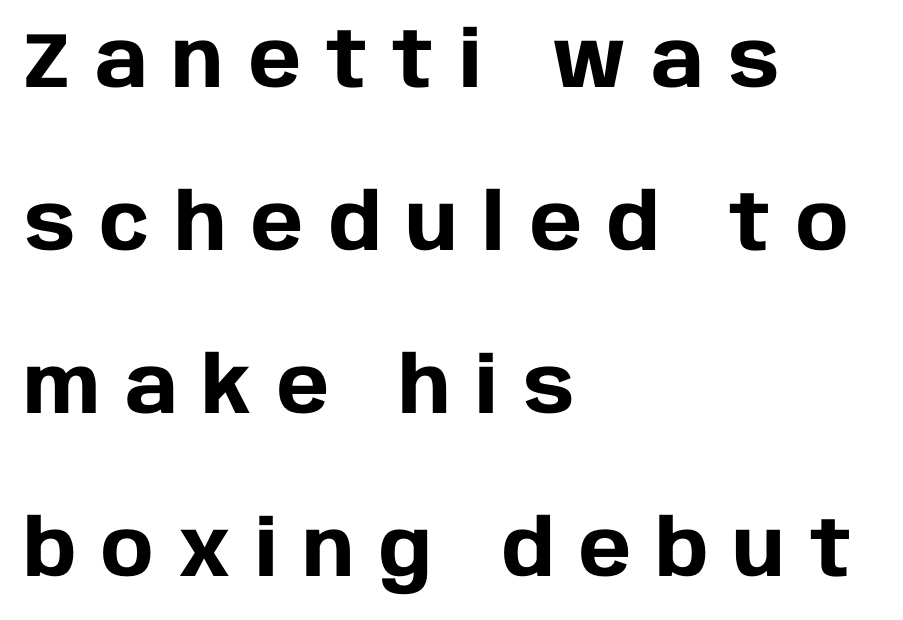
Vertical spacing — loose. Note: no serifs on the glyphs. Proportional: the letters do not fall into vertical columns. The baseline area is clear. Horizontally, the lines are justified to the leading edge only. Notice how the stems are strictly vertical — no italics here.
